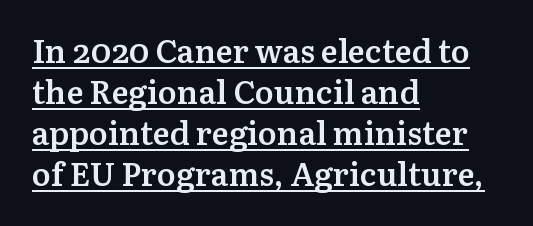
The image shows 32 px semibold serif type, upright; set left-aligned, normal line spacing (1.28x), normal letter spacing, underlined; medium stroke contrast and a medium x-height.
